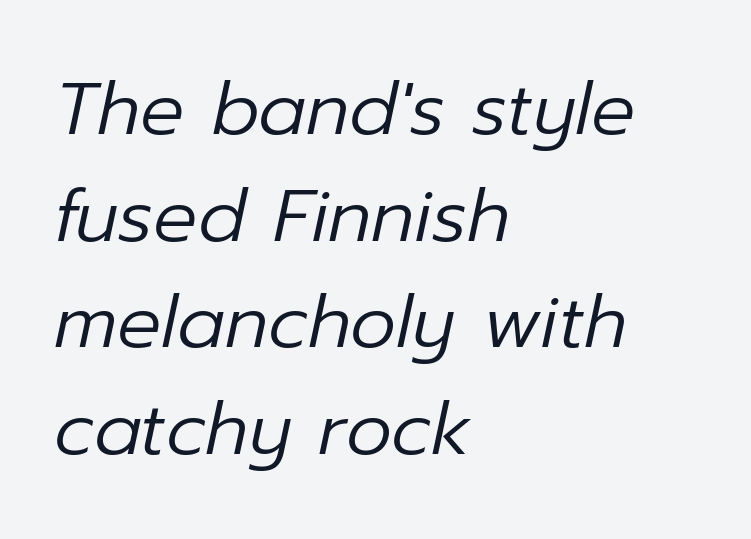
Q: Is the text bold? A: No.
Q: Is the text italic (slanted)? A: Yes, it leans right by about 12 degrees.
Q: Is the text underlined? A: No.
Q: How is the paragraph aligned? A: Left-aligned.
Q: Is the spacing between letters normal or unusually wide? A: Normal.
Q: Is the spacing between lines tight, normal or loose? A: Normal.
Q: Width (condensed, normal, or wide)? A: Normal.
Q: Stroke contrast? A: Low.
Q: x-height? A: Medium.
Q: Monospaced? A: No.
